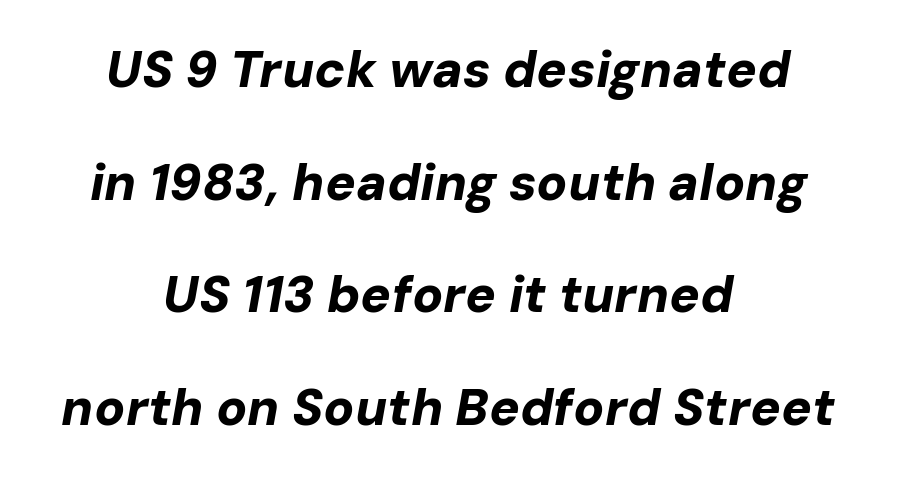
Q: Is the text bold? A: Yes.
Q: Is the text italic (slanted)? A: Yes, it leans right by about 10 degrees.
Q: Is the text underlined? A: No.
Q: How is the paragraph aligned? A: Centered.
Q: Is the spacing between letters normal or unusually wide? A: Normal.
Q: Is the spacing between lines tight, normal or loose? A: Loose.
Q: Width (condensed, normal, or wide)? A: Normal.
Q: Stroke contrast? A: Low.
Q: x-height? A: Medium.
Q: Monospaced? A: No.
